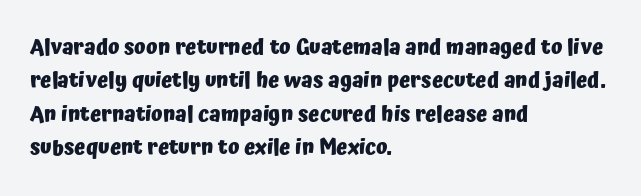
The lines sit at an ordinary, default distance from one another. Bare-footed words on every line. The rendering uses a bold face; every stroke is thick and dark. Posture: upright roman.
